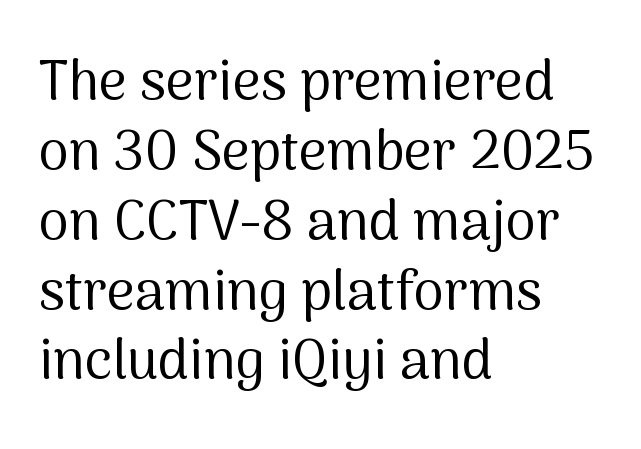
The specimen omits any rule beneath the text block's lines. The space between consecutive lines is moderate. The paragraph shown leans on its left margin. The type sits square on the baseline with zero lean.
